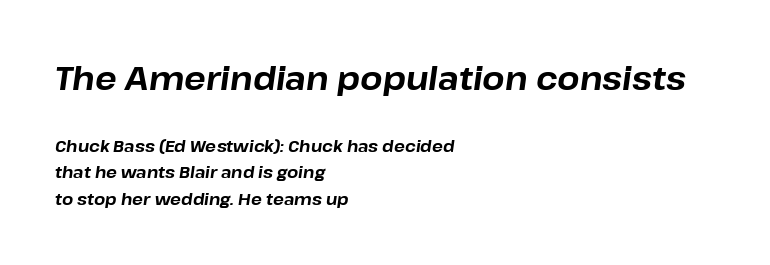
{"italic": "yes", "lean": "right", "slant_degrees": 8, "bold": "yes", "weight": "bold", "width": "normal", "stroke_contrast": "low", "x_height": "medium", "monospaced": "no", "underline": "no", "align": "left", "line_spacing": "normal", "line_spacing_ratio": 1.66, "letter_spacing": "normal", "letter_spacing_em": 0.0, "larger_block": "first", "size_ratio": 2.0, "glyph_px": 32}
